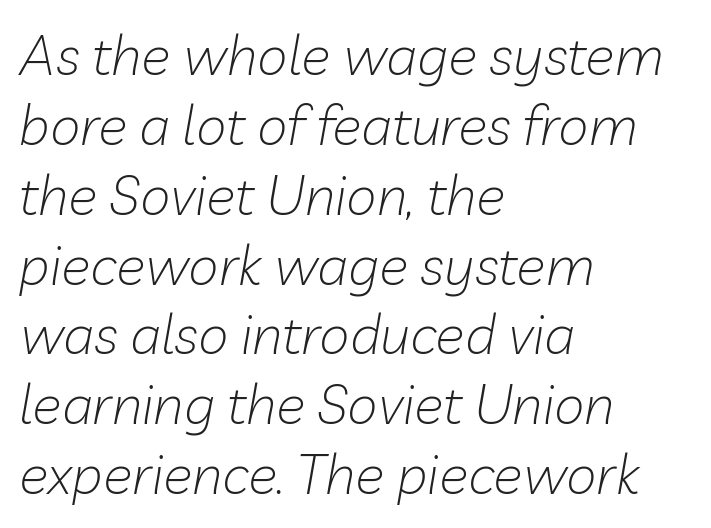
Q: Is the text bold? A: No.
Q: Is the text italic (slanted)? A: Yes, it leans right by about 10 degrees.
Q: Is the text underlined? A: No.
Q: How is the paragraph aligned? A: Left-aligned.
Q: Is the spacing between letters normal or unusually wide? A: Normal.
Q: Is the spacing between lines tight, normal or loose? A: Normal.
Q: Width (condensed, normal, or wide)? A: Normal.
Q: Stroke contrast? A: Low.
Q: x-height? A: Medium.
Q: Monospaced? A: No.
